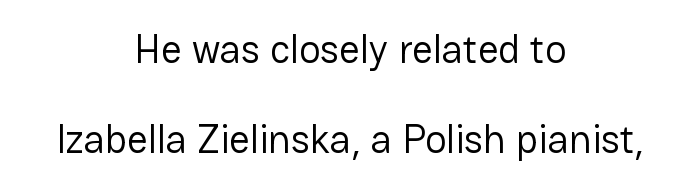
{"serif": "no", "italic": "no", "bold": "no", "weight": "regular", "width": "normal", "stroke_contrast": "low", "x_height": "medium", "monospaced": "no", "underline": "no", "align": "center", "line_spacing": "loose", "line_spacing_ratio": 2.24, "letter_spacing": "normal", "letter_spacing_em": 0.0, "glyph_px": 40}
